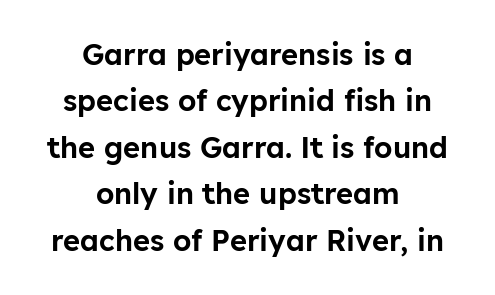
Q: Is the text italic (slanted)? A: No, it is upright.
Q: Is the typeface a serif or a sans-serif typeface? A: Sans-serif.
Q: Is the text underlined? A: No.
Q: How is the paragraph aligned? A: Centered.
Q: Is the spacing between letters normal or unusually wide? A: Normal.
Q: Is the spacing between lines tight, normal or loose? A: Normal.
Q: Width (condensed, normal, or wide)? A: Normal.
Q: Stroke contrast? A: Low.
Q: x-height? A: Medium.
Q: Monospaced? A: No.
